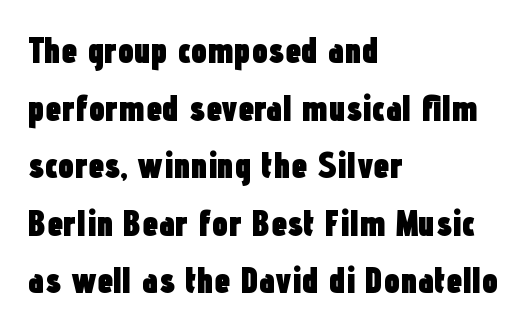
Quick note: not italic, upright. What stands out about the letter spacing? Nothing — it is the standard amount. In terms of leading, this rendering sits right in the middle. Caption: multi-line text, flush left, ragged right. Check the space under the baseline: it is left empty. This sample has the flowing, uneven cadence of proportional lettering.
